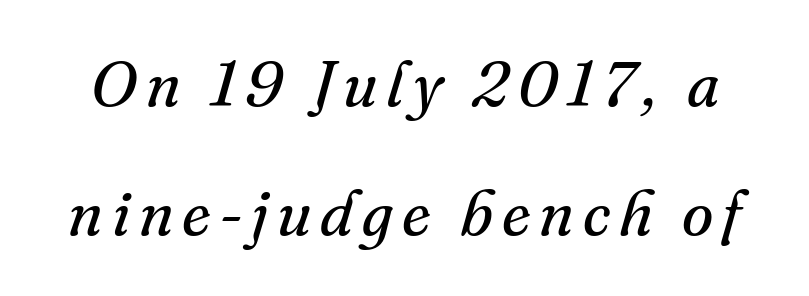
Looking at the ascenders, they clearly lean. Compared with a typical body face, this is equally light or lighter still. Honestly, there is no underline to notice here at all. Unlike a clean sans, this face finishes its strokes with serifs. You could not count columns in this text — the font is proportionally spaced.
